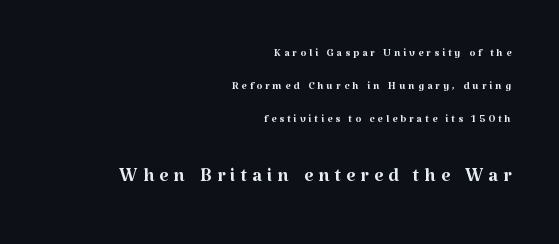
Q: Is the text bold? A: No.
Q: Is the text italic (slanted)? A: No, it is upright.
Q: Is the text underlined? A: No.
Q: How is the paragraph aligned? A: Right-aligned.
Q: Is the spacing between letters normal or unusually wide? A: Unusually wide.
Q: Is the spacing between lines tight, normal or loose? A: Loose.
Q: Which block of text is set in a larger size, the first (top) or the second (bottom)? A: The second (bottom) one.
